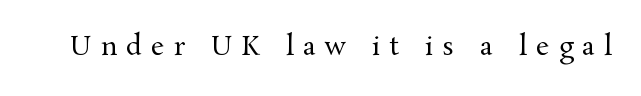
The image shows 26 px text type, upright; set unusually wide letter spacing (+0.35 em), not underlined.
